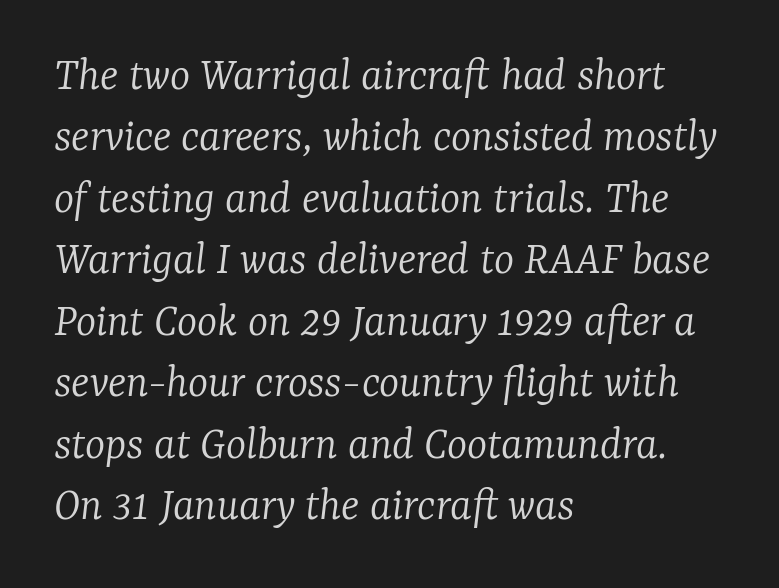
{"serif": "yes", "italic": "yes", "lean": "right", "slant_degrees": 7, "bold": "no", "weight": "light", "width": "normal", "stroke_contrast": "low", "x_height": "medium", "monospaced": "no", "underline": "no", "align": "left", "line_spacing": "normal", "line_spacing_ratio": 1.28, "letter_spacing": "normal", "letter_spacing_em": 0.0, "glyph_px": 48}
